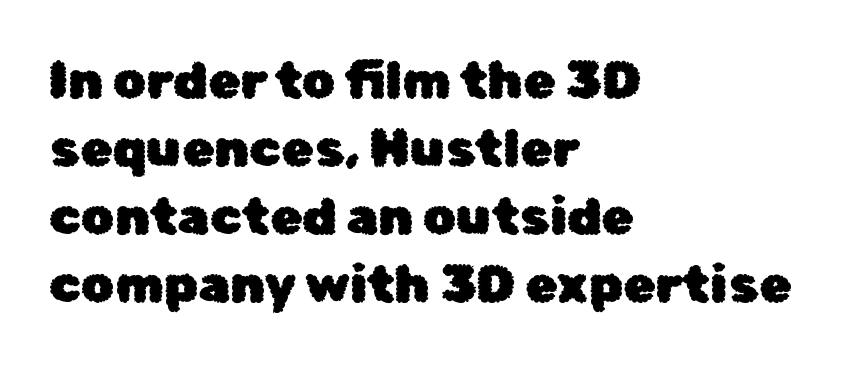
The image shows 52 px sans-serif type, upright; set left-aligned, normal line spacing (1.31x), normal letter spacing, not underlined; low stroke contrast and a medium x-height.
